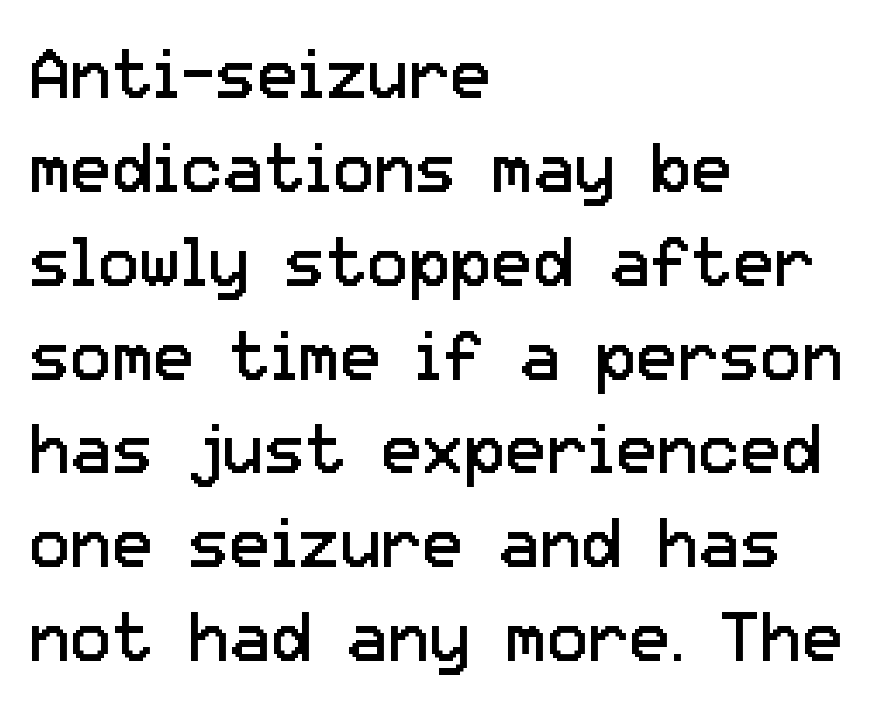
The font is comparable to plain body text, perhaps lighter. The leading is moderate, giving the passage an even texture. Is there any slant? The stems are plumb. The horizontal fit of the characters is conventional and even. The passage shown is typed in a proportional face where columns would drift. Teacher's note: observe the even left margin — that is flush-left alignment.
